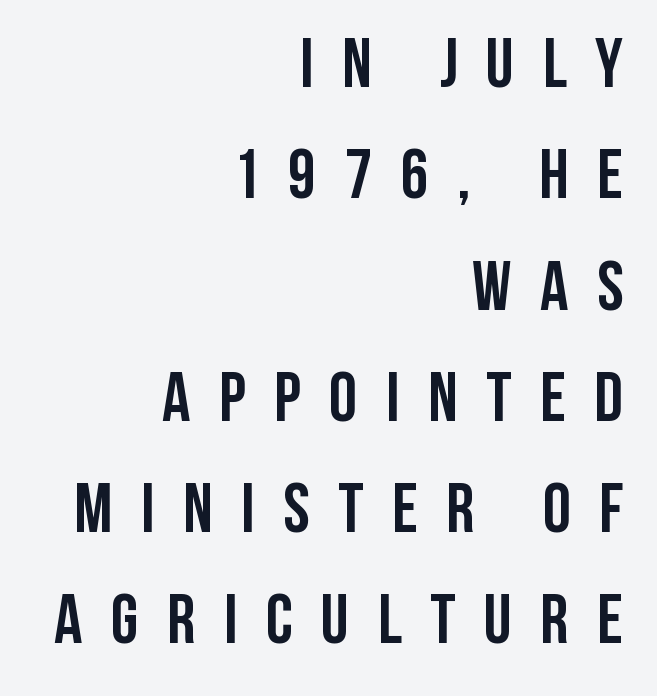
Q: Is the text bold? A: Yes.
Q: Is the text italic (slanted)? A: No, it is upright.
Q: Is the typeface a serif or a sans-serif typeface? A: Sans-serif.
Q: Is the text underlined? A: No.
Q: How is the paragraph aligned? A: Right-aligned.
Q: Is the spacing between letters normal or unusually wide? A: Unusually wide.
Q: Is the spacing between lines tight, normal or loose? A: Normal.
Q: Width (condensed, normal, or wide)? A: Condensed.
Q: Stroke contrast? A: Low.
Q: x-height? A: Large.
Q: Monospaced? A: No.
